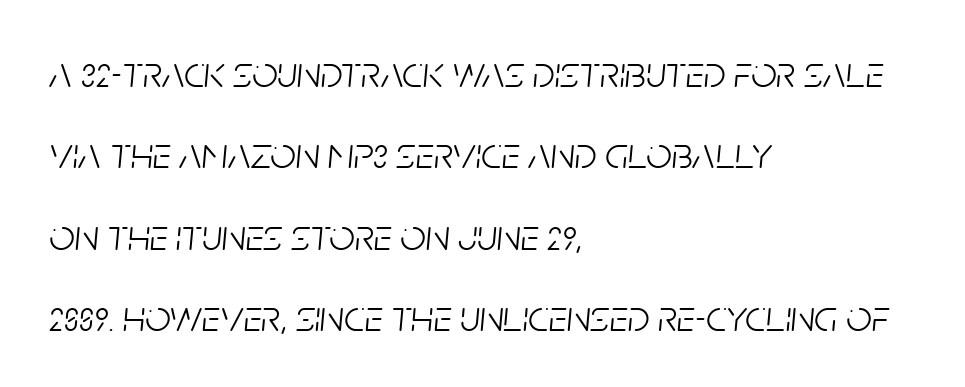
The image shows 45 px light, condensed type, italic (leaning right); set left-aligned, line spacing 1.81x, normal letter spacing, not underlined; low stroke contrast and a large x-height.
